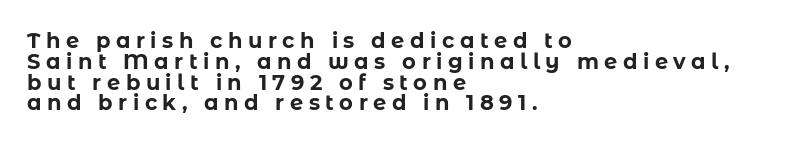
{"italic": "no", "bold": "yes", "underline": "no", "align": "left", "line_spacing": "tight", "line_spacing_ratio": 0.99, "letter_spacing": "wide", "letter_spacing_em": 0.26, "glyph_px": 21}
